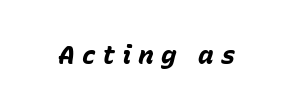
{"italic": "yes", "lean": "right", "slant_degrees": 15, "bold": "yes", "underline": "no", "letter_spacing": "wide", "letter_spacing_em": 0.27, "glyph_px": 26}
